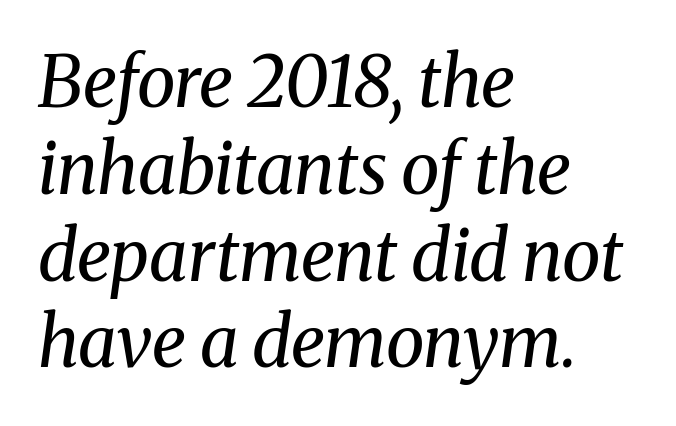
The face used here has a pronounced slope to its letters. Bold? No — there's no thickening of the strokes. Is this a sans? No — the strokes have serifs. Horizontally, the lines are justified to the leading edge only. Beneath every word, the page is bare. The rendering uses natural spacing where letterforms have individual widths.
